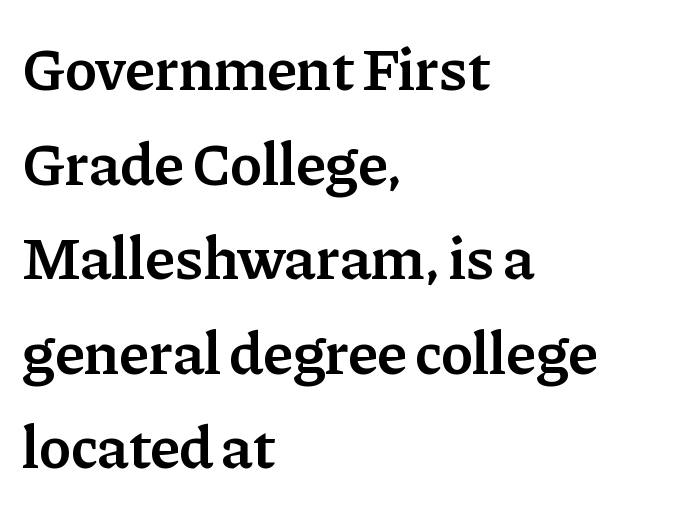
Every character sits straight up, as roman type does. Evenly set lines give the paragraph a standard silhouette. The typesetting leans somewhat heavy: a semibold. The designer went with a serif here, giving each stem small feet. Tracking value appears to be zero — textbook default spacing. Proportional: the letters do not fall into vertical columns.
